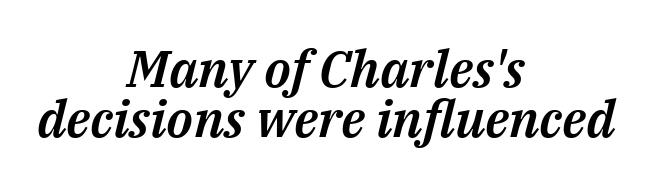
The image shows 51 px text type, italic (leaning right); set centered, tight line spacing (0.98x), normal letter spacing, not underlined; medium stroke contrast and a medium x-height.
